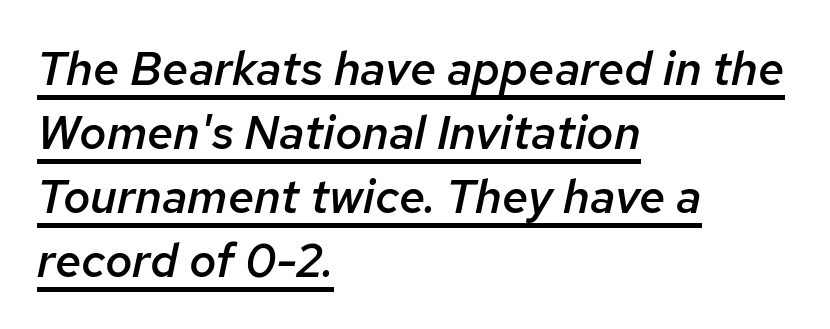
The image shows 47 px semibold type, italic (leaning right); set left-aligned, normal line spacing (1.36x), normal letter spacing, underlined; low stroke contrast and a medium x-height.
